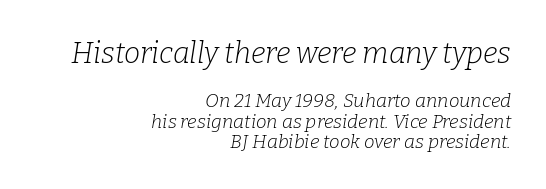
{"serif": "yes", "italic": "yes", "lean": "right", "slant_degrees": 9, "bold": "no", "weight": "light", "width": "normal", "stroke_contrast": "low", "x_height": "medium", "monospaced": "no", "underline": "no", "align": "right", "line_spacing": "tight", "line_spacing_ratio": 1.07, "letter_spacing": "normal", "letter_spacing_em": 0.0, "larger_block": "first", "size_ratio": 1.53, "glyph_px": 29}
